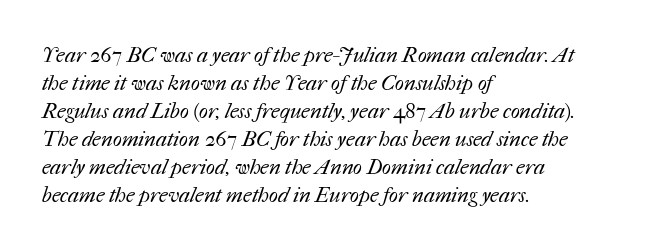
{"bold": "no", "underline": "no", "align": "left", "line_spacing": "normal", "line_spacing_ratio": 1.33, "letter_spacing": "normal", "letter_spacing_em": 0.0, "glyph_px": 21}
